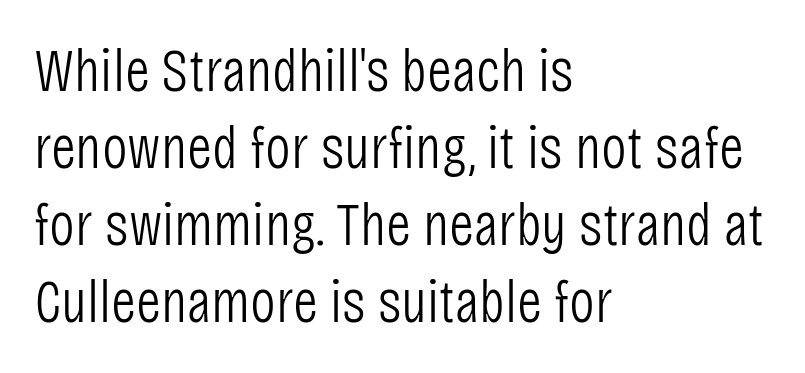
Q: Is the text bold? A: No.
Q: Is the text italic (slanted)? A: No, it is upright.
Q: Is the typeface a serif or a sans-serif typeface? A: Sans-serif.
Q: Is the text underlined? A: No.
Q: How is the paragraph aligned? A: Left-aligned.
Q: Is the spacing between letters normal or unusually wide? A: Normal.
Q: Is the spacing between lines tight, normal or loose? A: Normal.
Q: Width (condensed, normal, or wide)? A: Condensed.
Q: Stroke contrast? A: Low.
Q: x-height? A: Large.
Q: Monospaced? A: No.
